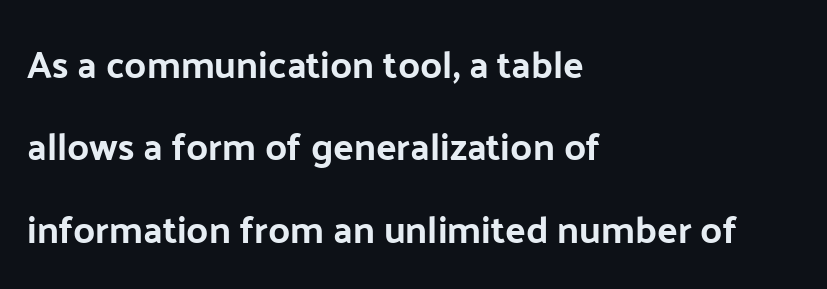
The baseline area is clear. Inter-character spacing is left at the font's built-in metrics. A typesetter would mark this as roman, not italic. Summary of vertical rhythm: relaxed, with wide interline spacing. One-word summary of the alignment: left. A typesetter would label this face a sans.
